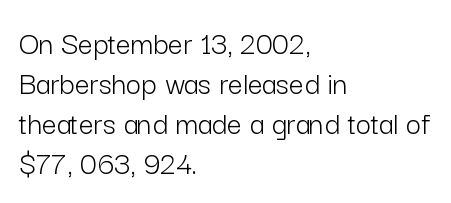
Stroke thickness stays within the range of a standard reading face or lighter. Lines of text with bare space underneath. The setting favours the left margin, as ordinary paragraphs usually do. Notice how the stems are strictly vertical — no italics here.
